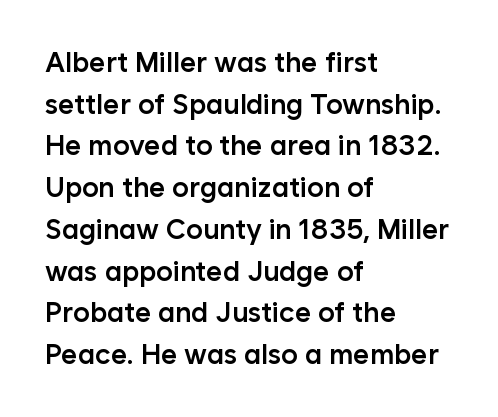
{"serif": "no", "italic": "no", "bold": "semi", "weight": "semibold", "width": "normal", "stroke_contrast": "low", "x_height": "medium", "monospaced": "no", "underline": "no", "align": "left", "line_spacing": "normal", "line_spacing_ratio": 1.49, "letter_spacing": "normal", "letter_spacing_em": 0.0, "glyph_px": 28}
